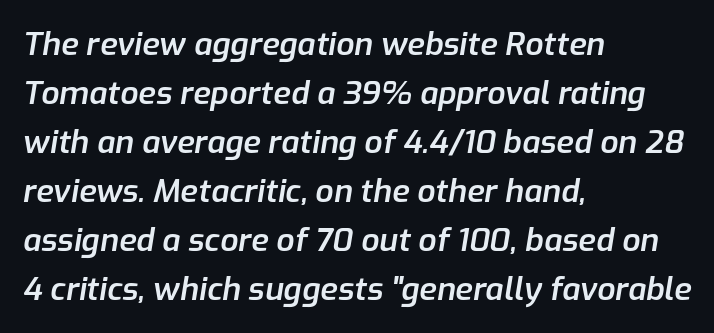
Nothing unusual about the tracking: characters are spaced as the font intends. Here the designer chose a conventional face with non-uniform glyph widths. You can tell it's italic because the verticals aren't actually vertical. The space beneath each line is pristine and unruled. This sample is left-justified, so line endings fall wherever the words run out. Leading: standard.
